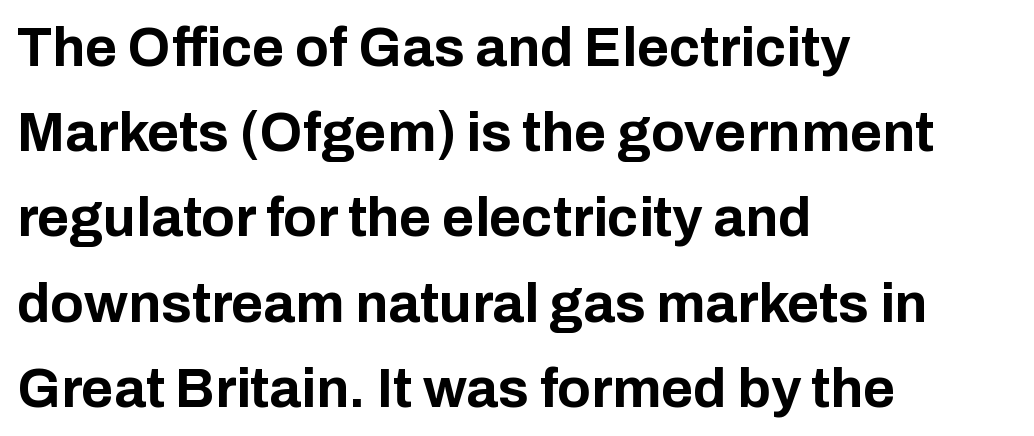
The image shows 55 px bold sans-serif type, upright; set left-aligned, normal line spacing (1.55x), normal letter spacing, not underlined; low stroke contrast and a medium x-height.
